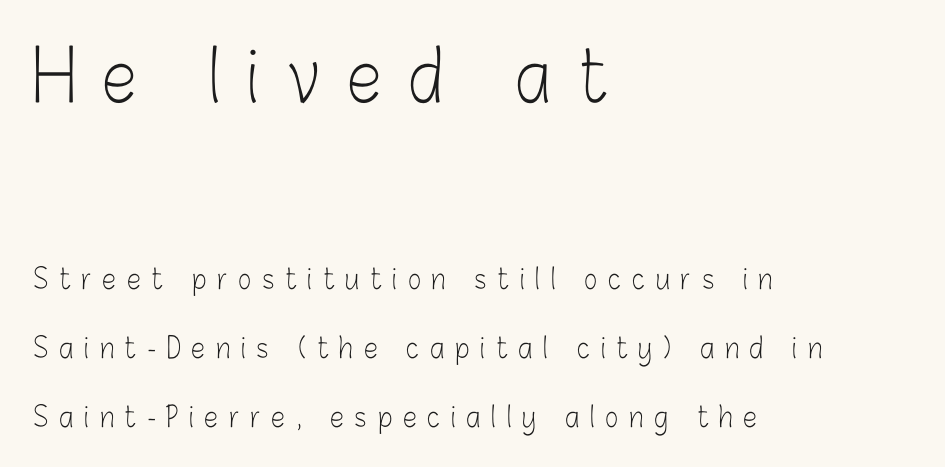
{"serif": "no", "italic": "no", "bold": "no", "weight": "light", "width": "condensed", "stroke_contrast": "low", "x_height": "medium", "monospaced": "no", "underline": "no", "align": "left", "line_spacing": "loose", "line_spacing_ratio": 2.46, "letter_spacing": "wide", "letter_spacing_em": 0.39, "larger_block": "first", "size_ratio": 2.5, "glyph_px": 70}
